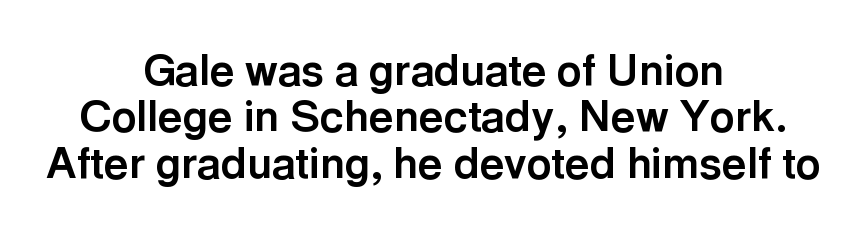
{"serif": "no", "italic": "no", "bold": "yes", "weight": "bold", "width": "normal", "x_height": "medium", "monospaced": "no", "underline": "no", "align": "center", "line_spacing": "tight", "line_spacing_ratio": 1.08, "letter_spacing": "normal", "letter_spacing_em": 0.0, "glyph_px": 43}
